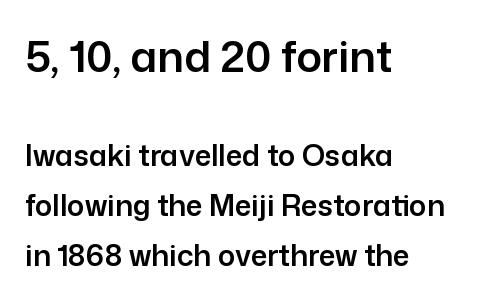
{"serif": "no", "italic": "no", "width": "normal", "stroke_contrast": "low", "x_height": "medium", "monospaced": "no", "underline": "no", "align": "left", "line_spacing_ratio": 1.73, "letter_spacing": "normal", "letter_spacing_em": 0.0, "larger_block": "first", "size_ratio": 1.48, "glyph_px": 43}
